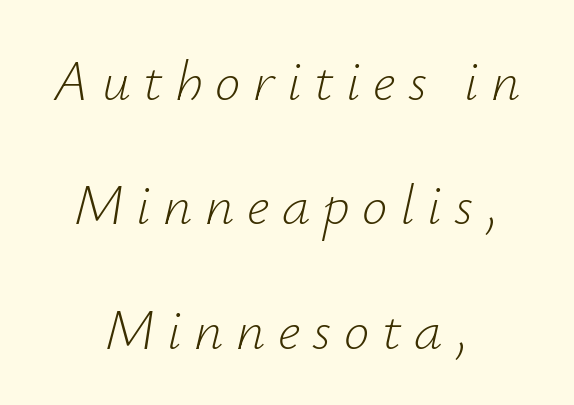
The image shows 57 px light type, italic (leaning right); set centered, loose line spacing (2.18x), unusually wide letter spacing (+0.22 em), not underlined; low stroke contrast and a small x-height.
